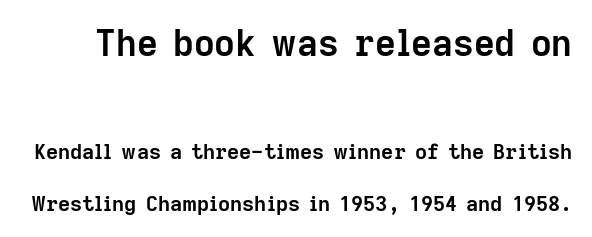
{"serif": "no", "italic": "no", "bold": "yes", "weight": "semibold", "width": "normal", "stroke_contrast": "low", "x_height": "medium", "monospaced": "no", "underline": "no", "line_spacing": "loose", "line_spacing_ratio": 2.47, "letter_spacing": "normal", "letter_spacing_em": 0.0, "larger_block": "first", "size_ratio": 1.71, "glyph_px": 36}
